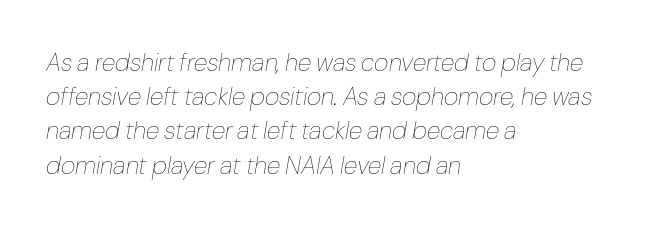
{"italic": "yes", "lean": "right", "slant_degrees": 10, "bold": "no", "underline": "no", "align": "left", "line_spacing": "normal", "line_spacing_ratio": 1.37, "letter_spacing": "normal", "letter_spacing_em": 0.0, "glyph_px": 25}
